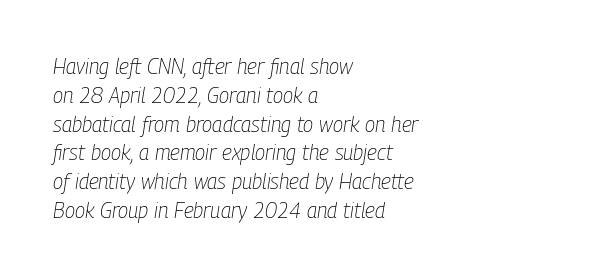
{"italic": "yes", "lean": "right", "slant_degrees": 9, "bold": "no", "underline": "no", "align": "left", "line_spacing": "normal", "line_spacing_ratio": 1.37, "letter_spacing": "normal", "letter_spacing_em": 0.0, "glyph_px": 21}
